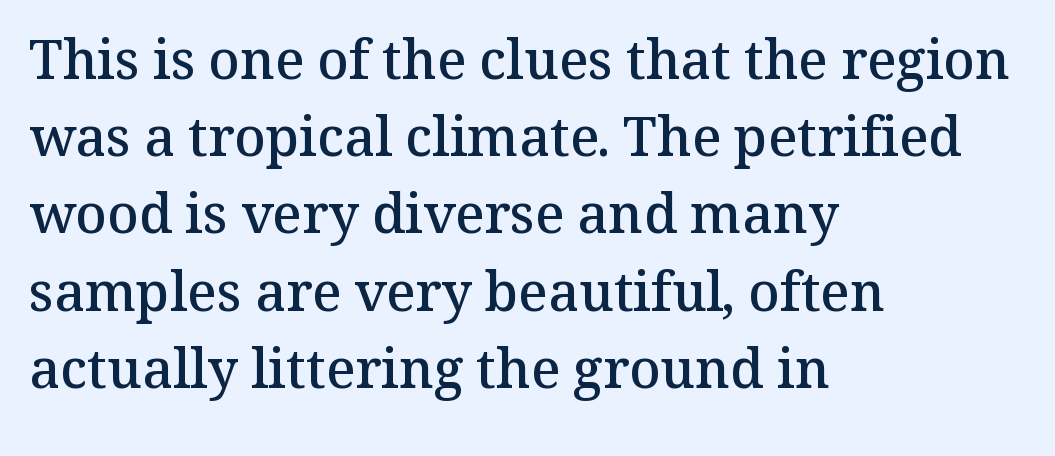
{"serif": "yes", "italic": "no", "bold": "semi", "weight": "semibold", "width": "normal", "stroke_contrast": "medium", "x_height": "medium", "monospaced": "no", "underline": "no", "align": "left", "line_spacing": "normal", "line_spacing_ratio": 1.43, "letter_spacing": "normal", "letter_spacing_em": 0.0, "glyph_px": 54}
